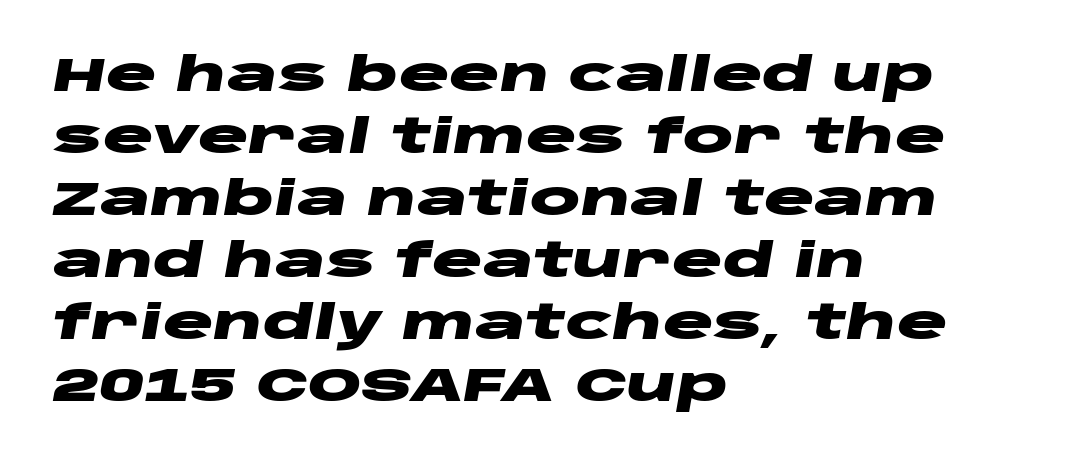
Left-aligned paragraph, ragged on the right. Is this a fixed-width face? No — the glyphs have proportional, varying widths. The passage shown is emphatically bold. Inter-character spacing is left at the font's built-in metrics. Line spacing here is normal.
